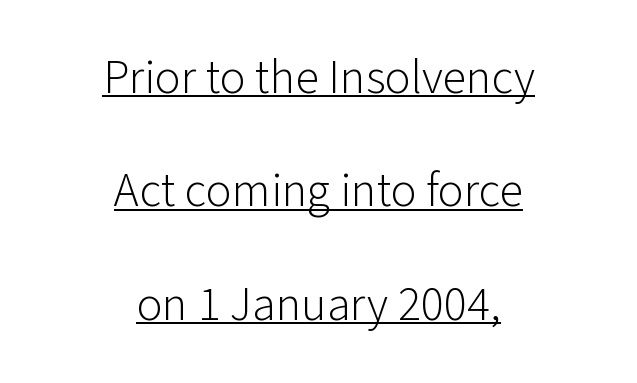
Q: Is the text bold? A: No.
Q: Is the text italic (slanted)? A: No, it is upright.
Q: Is the typeface a serif or a sans-serif typeface? A: Sans-serif.
Q: Is the text underlined? A: Yes.
Q: How is the paragraph aligned? A: Centered.
Q: Is the spacing between letters normal or unusually wide? A: Normal.
Q: Is the spacing between lines tight, normal or loose? A: Loose.
Q: Width (condensed, normal, or wide)? A: Normal.
Q: Stroke contrast? A: Low.
Q: x-height? A: Medium.
Q: Monospaced? A: No.
